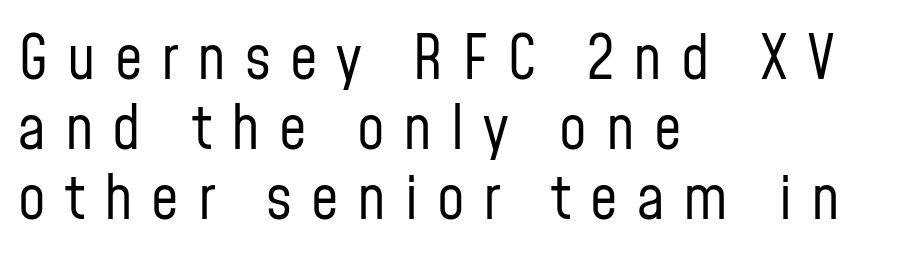
The image shows 61 px regular-weight, condensed sans-serif type, upright; set left-aligned, tight line spacing (1.15x), unusually wide letter spacing (+0.31 em), not underlined; low stroke contrast and a medium x-height.
